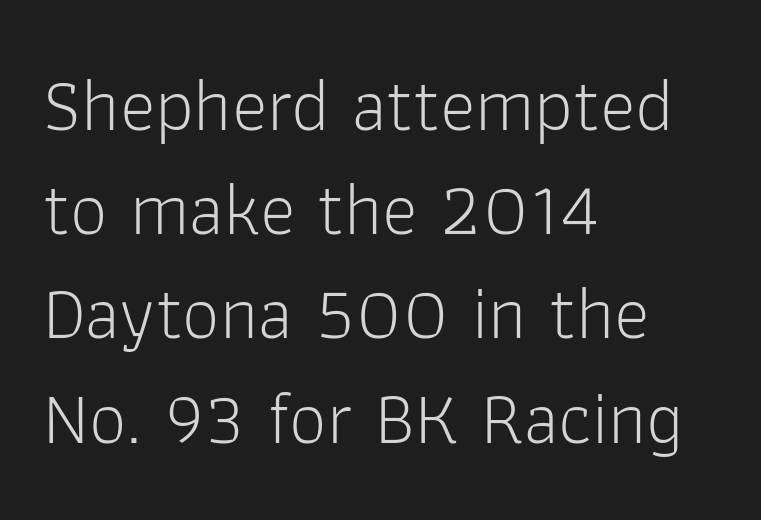
The image shows 75 px light sans-serif type, upright; set left-aligned, normal line spacing (1.39x), normal letter spacing, not underlined; low stroke contrast and a medium x-height.
